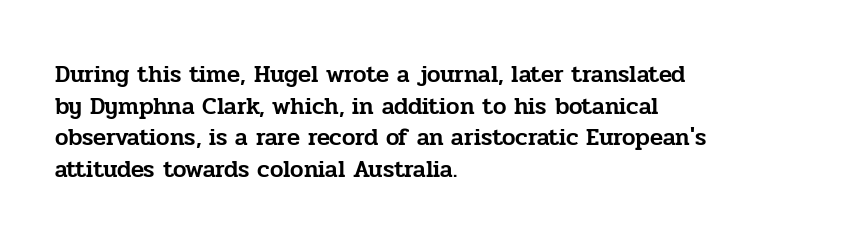
The letterforms sit shoulder to shoulder at normal distance. In terms of leading, this rendering sits right in the middle. The rendering anchors every line to the left-hand side. Style check: upright.
